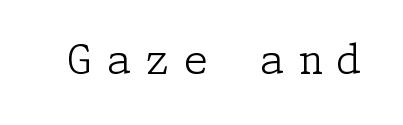
{"serif": "yes", "italic": "no", "bold": "no", "weight": "light", "width": "normal", "stroke_contrast": "low", "x_height": "medium", "underline": "no", "letter_spacing": "wide", "letter_spacing_em": 0.34, "glyph_px": 40}
